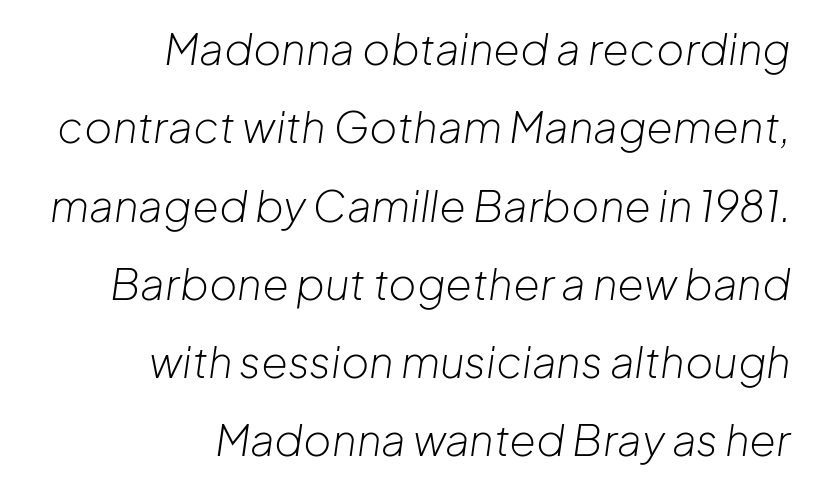
{"italic": "yes", "lean": "right", "slant_degrees": 8, "bold": "no", "weight": "light", "width": "normal", "stroke_contrast": "low", "x_height": "medium", "monospaced": "no", "underline": "no", "align": "right", "line_spacing_ratio": 1.82, "letter_spacing": "normal", "letter_spacing_em": 0.0, "glyph_px": 43}
